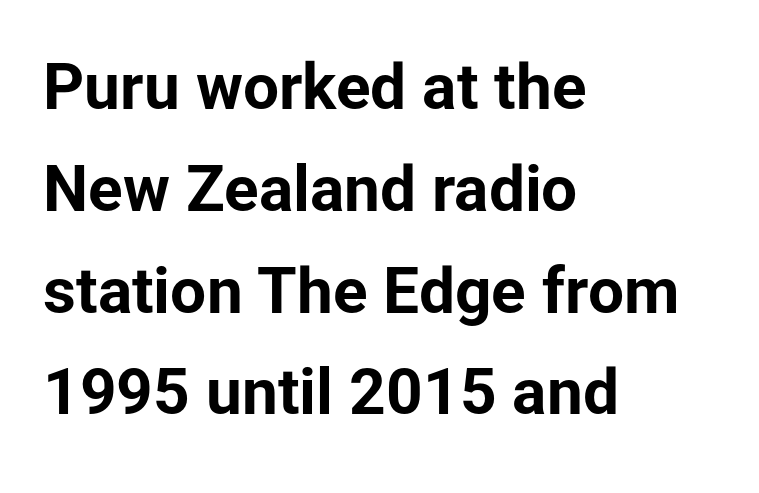
Q: Is the text bold? A: Yes.
Q: Is the text italic (slanted)? A: No, it is upright.
Q: Is the typeface a serif or a sans-serif typeface? A: Sans-serif.
Q: Is the text underlined? A: No.
Q: How is the paragraph aligned? A: Left-aligned.
Q: Is the spacing between letters normal or unusually wide? A: Normal.
Q: Is the spacing between lines tight, normal or loose? A: Normal.
Q: Width (condensed, normal, or wide)? A: Normal.
Q: Stroke contrast? A: Low.
Q: x-height? A: Medium.
Q: Monospaced? A: No.
